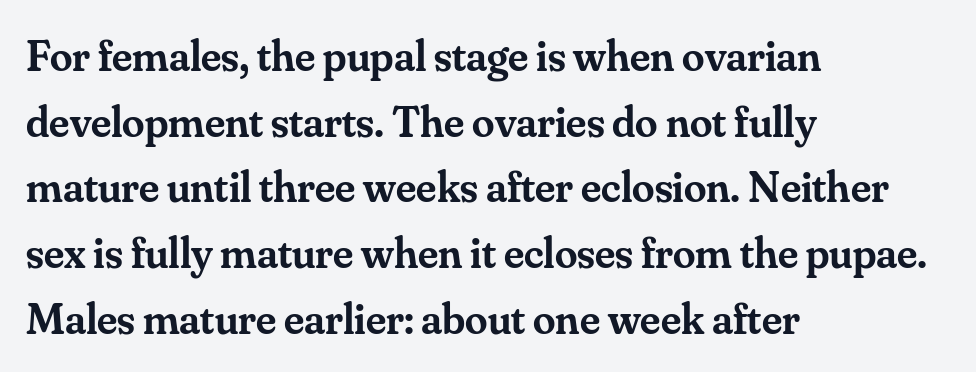
The image shows 45 px semibold serif type, upright; set left-aligned, normal line spacing (1.46x), normal letter spacing, not underlined; medium stroke contrast and a small x-height.
